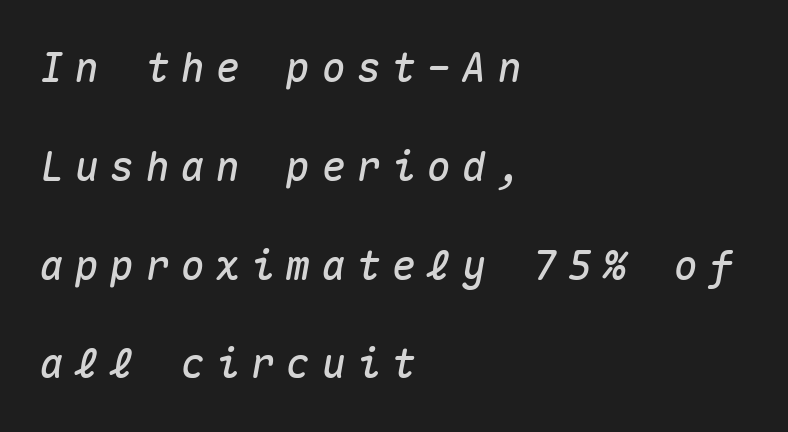
{"italic": "yes", "lean": "right", "slant_degrees": 10, "width": "normal", "stroke_contrast": "medium", "x_height": "medium", "monospaced": "yes", "underline": "no", "align": "left", "line_spacing": "loose", "line_spacing_ratio": 2.47, "letter_spacing": "wide", "letter_spacing_em": 0.28, "glyph_px": 40}
